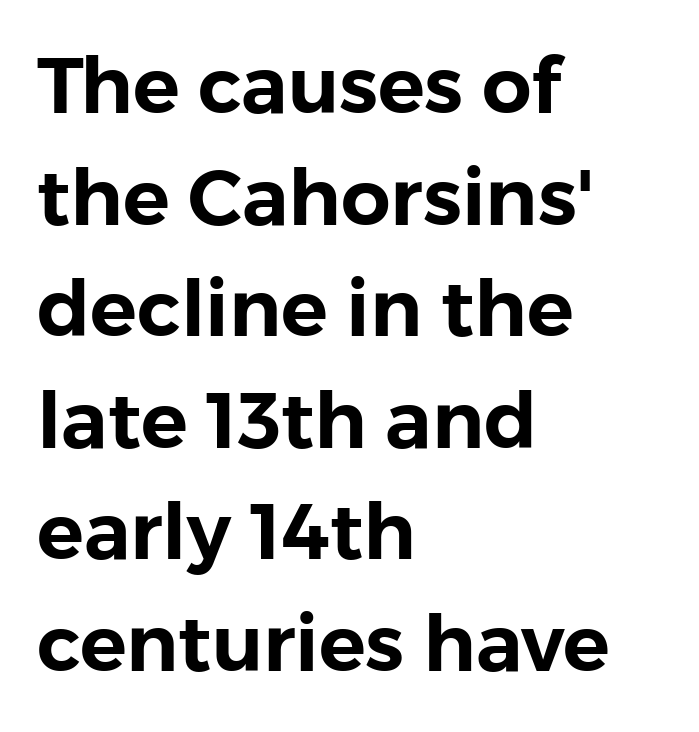
Q: Is the text italic (slanted)? A: No, it is upright.
Q: Is the typeface a serif or a sans-serif typeface? A: Sans-serif.
Q: Is the text underlined? A: No.
Q: How is the paragraph aligned? A: Left-aligned.
Q: Is the spacing between letters normal or unusually wide? A: Normal.
Q: Is the spacing between lines tight, normal or loose? A: Normal.
Q: Width (condensed, normal, or wide)? A: Normal.
Q: Stroke contrast? A: Low.
Q: x-height? A: Medium.
Q: Monospaced? A: No.
